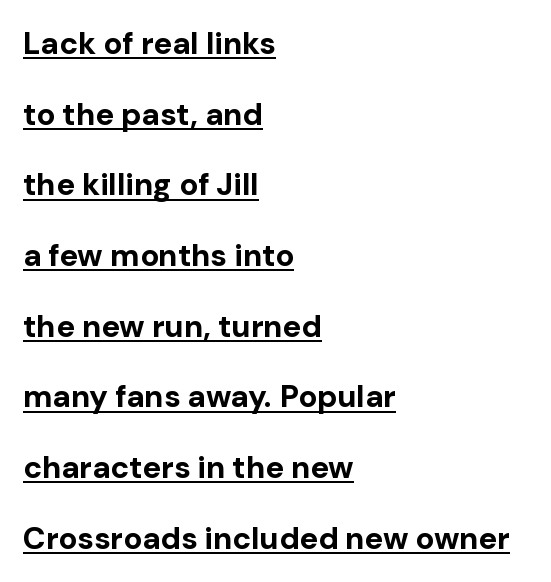
{"serif": "no", "italic": "no", "bold": "yes", "weight": "bold", "width": "normal", "stroke_contrast": "low", "x_height": "medium", "monospaced": "no", "underline": "yes", "align": "left", "line_spacing": "loose", "line_spacing_ratio": 2.28, "letter_spacing": "normal", "letter_spacing_em": 0.0, "glyph_px": 31}
